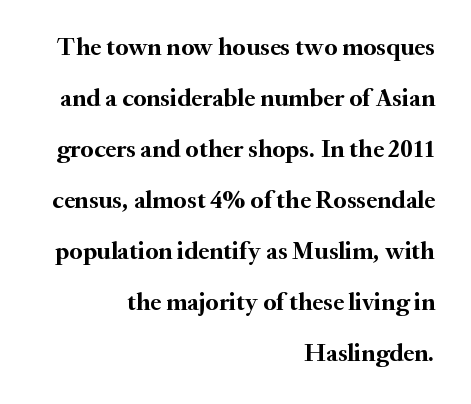
{"italic": "no", "bold": "yes", "underline": "no", "align": "right", "line_spacing": "loose", "line_spacing_ratio": 2.04, "letter_spacing": "normal", "letter_spacing_em": 0.0, "glyph_px": 25}
